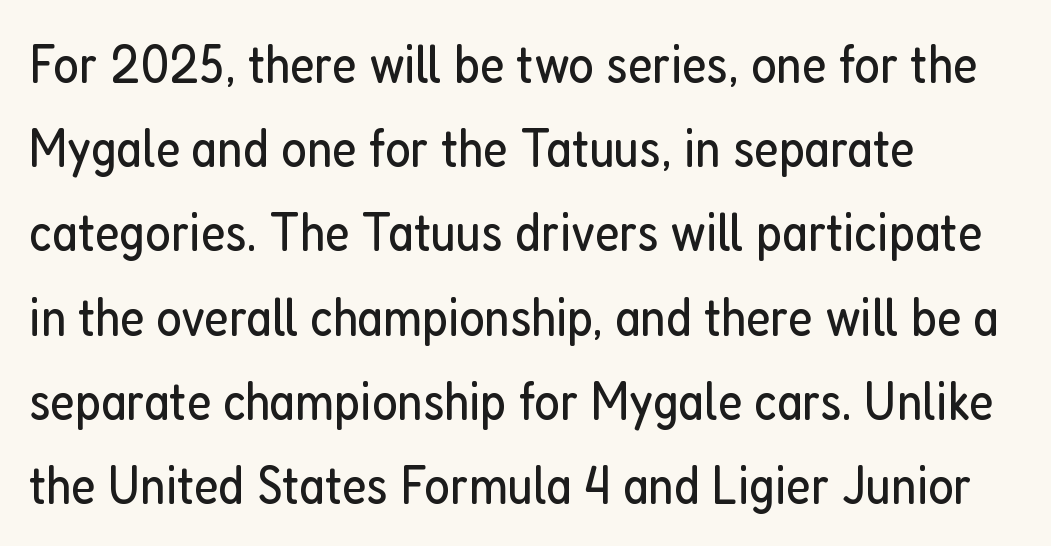
This is the regular roman posture of the typeface. The zone under the glyphs is completely vacant. The passage shown is typed in a proportional face where columns would drift. Horizontal bands of white between lines are of average thickness. The glyphs in this specimen are sans serif. The weight tops out at a normal text grade.
